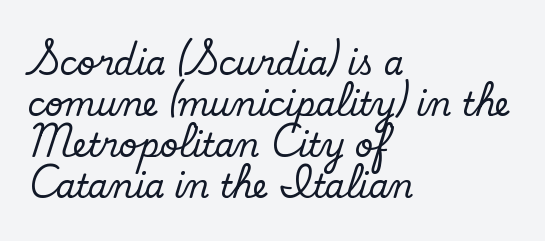
Q: Is the text bold? A: No.
Q: Is the typeface a serif or a sans-serif typeface? A: Sans-serif.
Q: Is the text underlined? A: No.
Q: How is the paragraph aligned? A: Left-aligned.
Q: Is the spacing between letters normal or unusually wide? A: Normal.
Q: Is the spacing between lines tight, normal or loose? A: Normal.
Q: Width (condensed, normal, or wide)? A: Normal.
Q: Stroke contrast? A: Low.
Q: x-height? A: Small.
Q: Monospaced? A: No.
